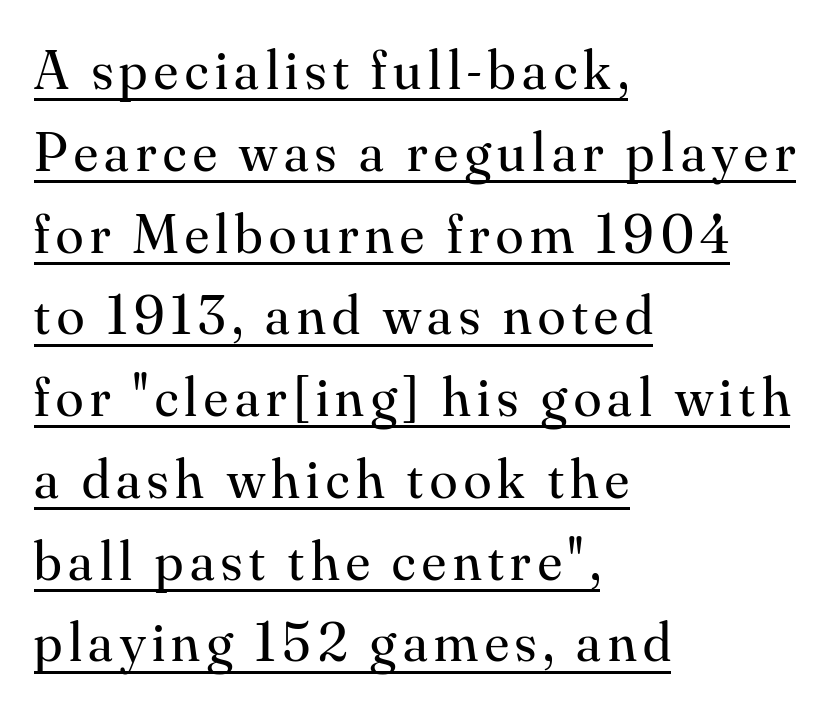
Q: Is the text bold? A: No.
Q: Is the text italic (slanted)? A: No, it is upright.
Q: Is the typeface a serif or a sans-serif typeface? A: Serif.
Q: Is the text underlined? A: Yes.
Q: How is the paragraph aligned? A: Left-aligned.
Q: Is the spacing between lines tight, normal or loose? A: Normal.
Q: Width (condensed, normal, or wide)? A: Normal.
Q: Stroke contrast? A: Medium.
Q: x-height? A: Small.
Q: Monospaced? A: No.
